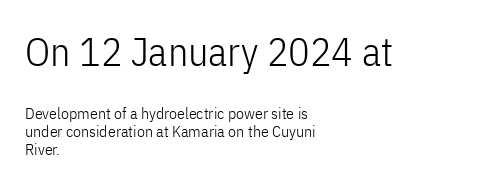
{"serif": "no", "italic": "no", "bold": "no", "weight": "light", "width": "condensed", "stroke_contrast": "low", "x_height": "medium", "monospaced": "no", "underline": "no", "align": "left", "line_spacing": "tight", "line_spacing_ratio": 1.12, "letter_spacing": "normal", "letter_spacing_em": 0.0, "larger_block": "first", "size_ratio": 2.5, "glyph_px": 40}
